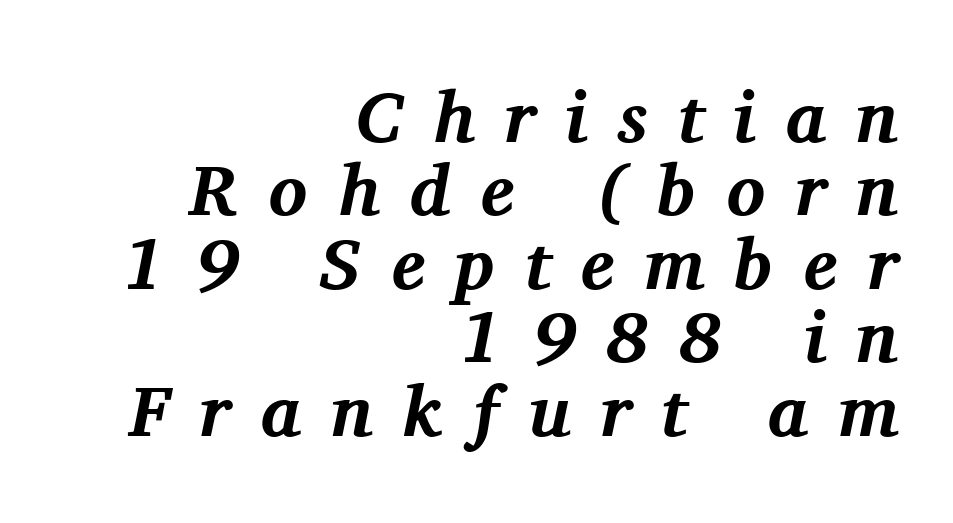
The image shows 72 px bold serif type, italic (leaning right); set right-aligned, tight line spacing (1.02x), unusually wide letter spacing (+0.42 em), not underlined; medium stroke contrast and a medium x-height.
